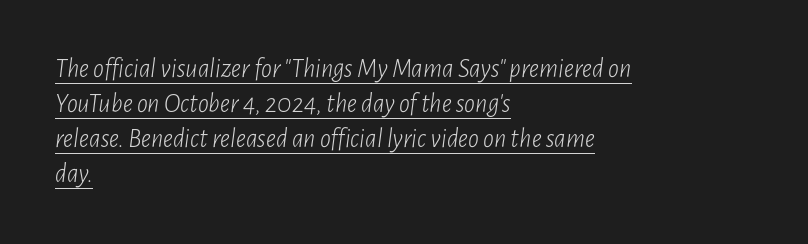
The image shows 27 px text type, italic (leaning right); set left-aligned, normal line spacing (1.3x), normal letter spacing, underlined.
